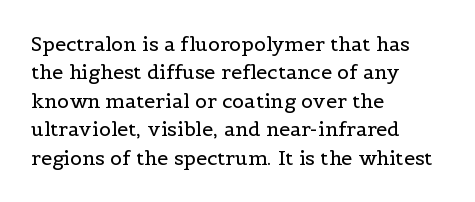
Glyph-to-glyph distance matches everyday printed text. One glance says typical: line gaps are just what's usual. A bare baseline throughout the passage. Does the lettering tilt? It doesn't — this is upright.
